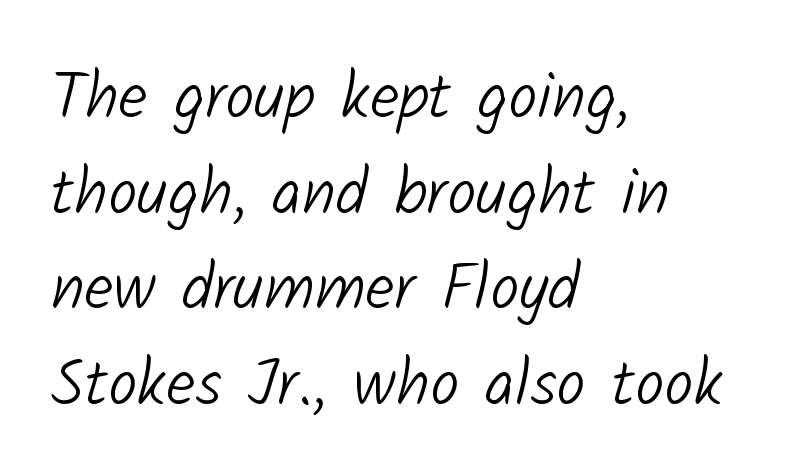
Q: Is the text bold? A: No.
Q: Is the typeface a serif or a sans-serif typeface? A: Sans-serif.
Q: Is the text underlined? A: No.
Q: How is the paragraph aligned? A: Left-aligned.
Q: Is the spacing between letters normal or unusually wide? A: Normal.
Q: Is the spacing between lines tight, normal or loose? A: Normal.
Q: Width (condensed, normal, or wide)? A: Normal.
Q: Stroke contrast? A: Low.
Q: x-height? A: Medium.
Q: Monospaced? A: No.
